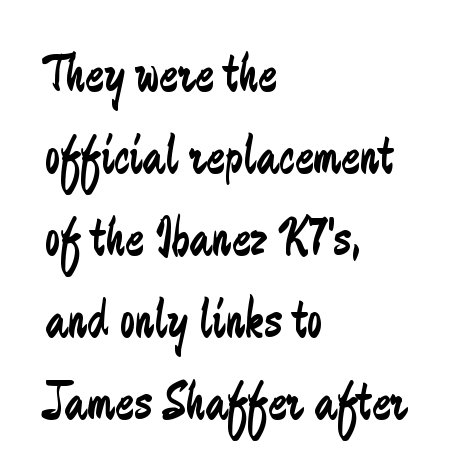
The image shows 55 px regular-weight, condensed sans-serif type; set left-aligned, normal line spacing (1.49x), normal letter spacing, not underlined; low stroke contrast and a medium x-height.
